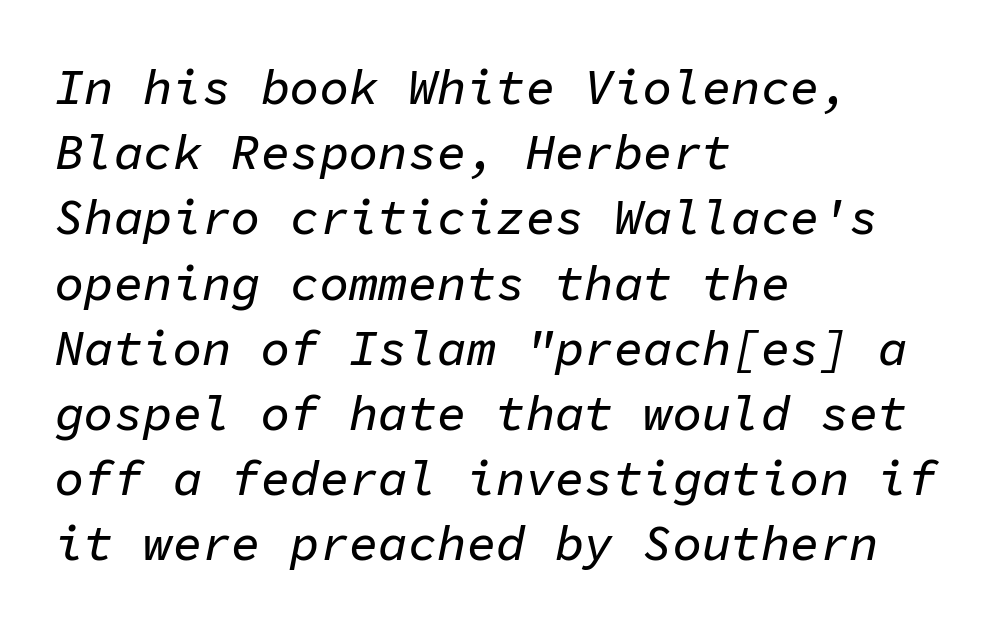
Q: Is the text italic (slanted)? A: Yes, it leans right by about 11 degrees.
Q: Is the text underlined? A: No.
Q: How is the paragraph aligned? A: Left-aligned.
Q: Is the spacing between letters normal or unusually wide? A: Normal.
Q: Is the spacing between lines tight, normal or loose? A: Normal.
Q: Width (condensed, normal, or wide)? A: Normal.
Q: Stroke contrast? A: Low.
Q: x-height? A: Medium.
Q: Monospaced? A: Yes.
